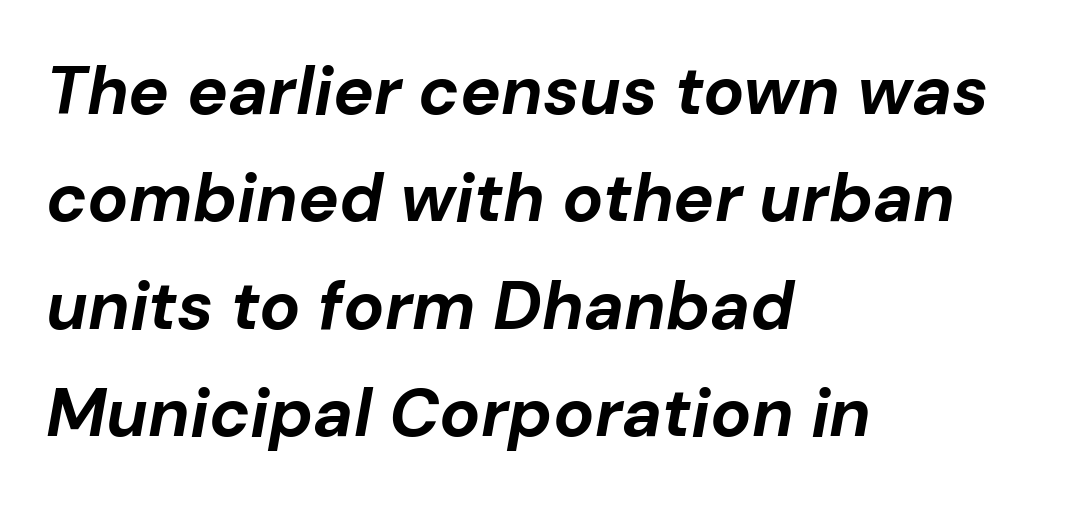
Yep, that's italic — everything's leaning. This rendering leaves character spacing at its baseline value. This sample has the flowing, uneven cadence of proportional lettering. The strokes are fattened all the way to bold. A student would call this left alignment; a typographer would say flush left, rag right.
